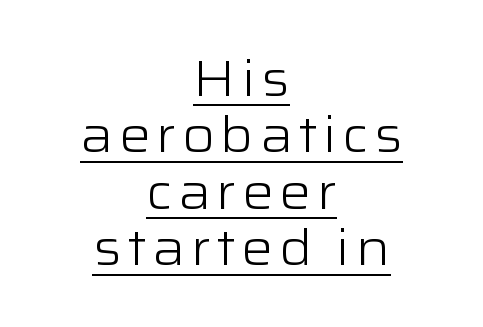
Q: Is the text bold? A: No.
Q: Is the text italic (slanted)? A: No, it is upright.
Q: Is the typeface a serif or a sans-serif typeface? A: Sans-serif.
Q: Is the text underlined? A: Yes.
Q: How is the paragraph aligned? A: Centered.
Q: Is the spacing between lines tight, normal or loose? A: Tight.
Q: Width (condensed, normal, or wide)? A: Wide.
Q: Stroke contrast? A: Low.
Q: x-height? A: Medium.
Q: Monospaced? A: No.
